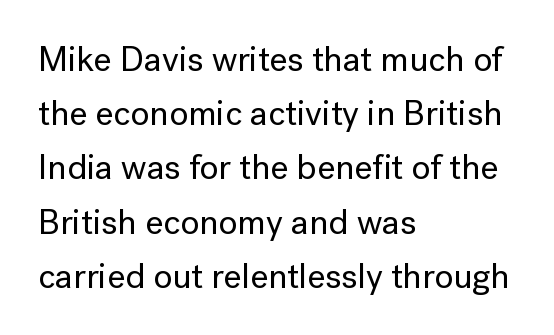
{"serif": "no", "italic": "no", "width": "normal", "stroke_contrast": "low", "x_height": "medium", "monospaced": "no", "underline": "no", "align": "left", "line_spacing": "normal", "line_spacing_ratio": 1.55, "letter_spacing": "normal", "letter_spacing_em": 0.0, "glyph_px": 35}
